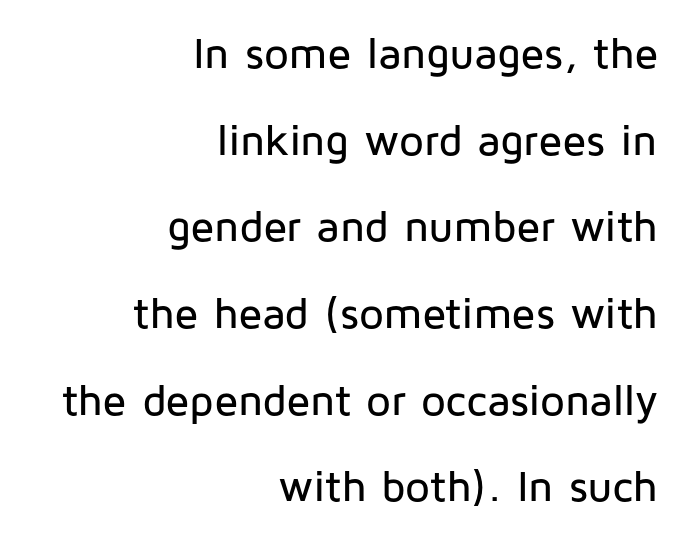
{"serif": "no", "italic": "no", "width": "normal", "stroke_contrast": "low", "x_height": "medium", "monospaced": "no", "underline": "no", "align": "right", "line_spacing": "loose", "line_spacing_ratio": 1.97, "letter_spacing": "normal", "letter_spacing_em": 0.0, "glyph_px": 44}
